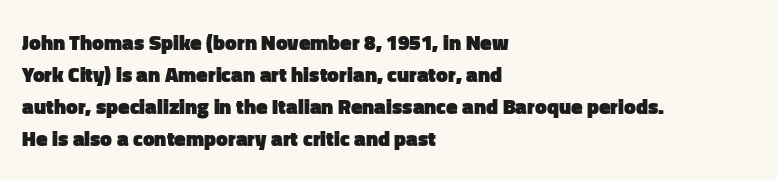
The image shows 21 px bold type, upright; set left-aligned, normal line spacing (1.52x), normal letter spacing, not underlined.
